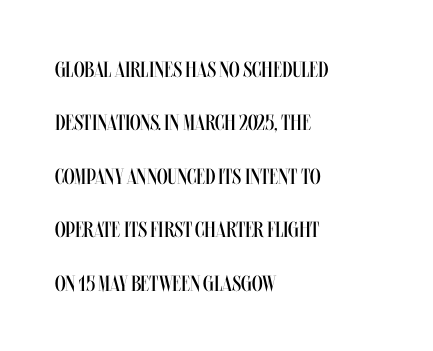
The lettering stays uniformly vertical, giving the passage a roman look. The designer dialed line spacing up above the default. Nothing unusual about the tracking: characters are spaced as the font intends. No extra ink here — the face is not bold. Where is the straight margin? On the left.
